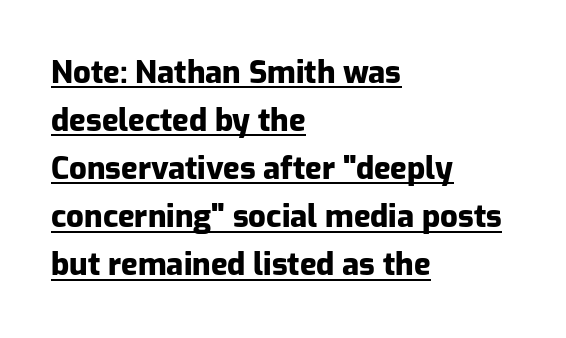
The passage shown is underscored from start to finish. A classic flush-left, rag-right setting is used for this passage. Style check: upright. Look at the bottom of the vertical strokes: they stop flat, with no serifs.
